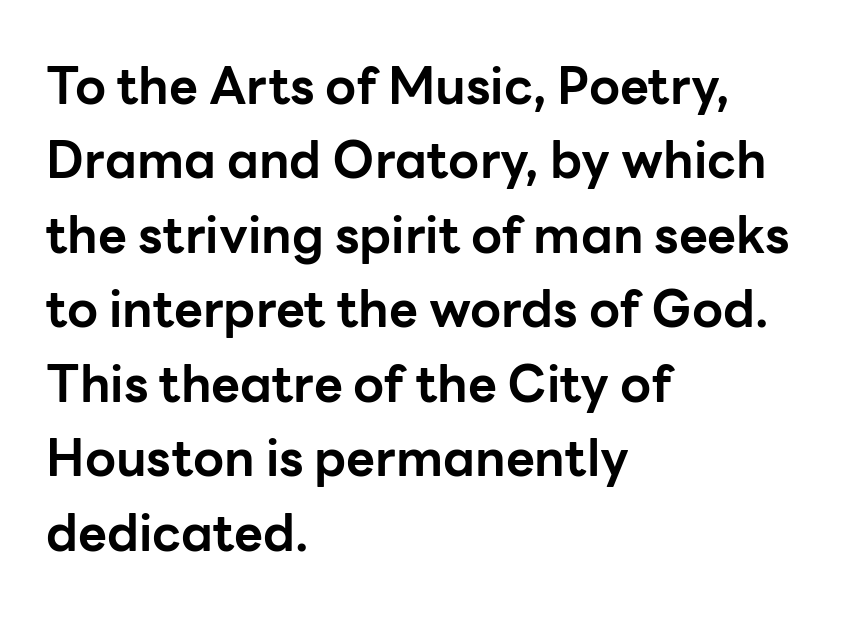
The image shows 50 px bold sans-serif type, upright; set left-aligned, normal line spacing (1.49x), normal letter spacing, not underlined; low stroke contrast and a medium x-height.
